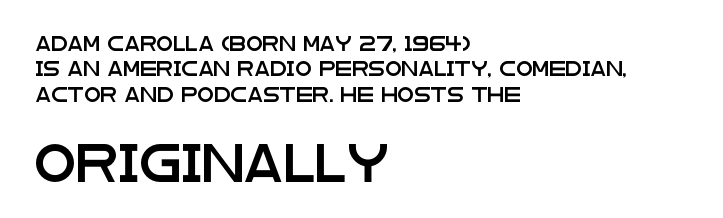
Regarding serifs, this sample does without them. Each row of text sits above clean, open space. Small over large — that's the arrangement of the two blocks here. Ordinary non-slanted type is in use. Horizontal alignment here is leftward, the default for most running prose. Proportional: the letters do not fall into vertical columns.
